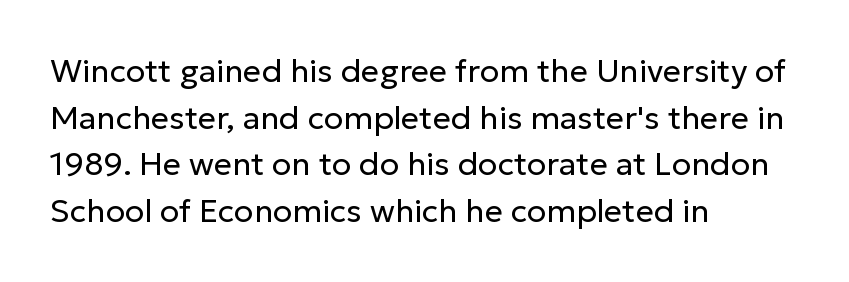
{"serif": "no", "italic": "no", "bold": "no", "weight": "regular", "width": "normal", "stroke_contrast": "low", "x_height": "medium", "monospaced": "no", "underline": "no", "align": "left", "line_spacing": "normal", "line_spacing_ratio": 1.46, "letter_spacing": "normal", "letter_spacing_em": 0.0, "glyph_px": 32}
